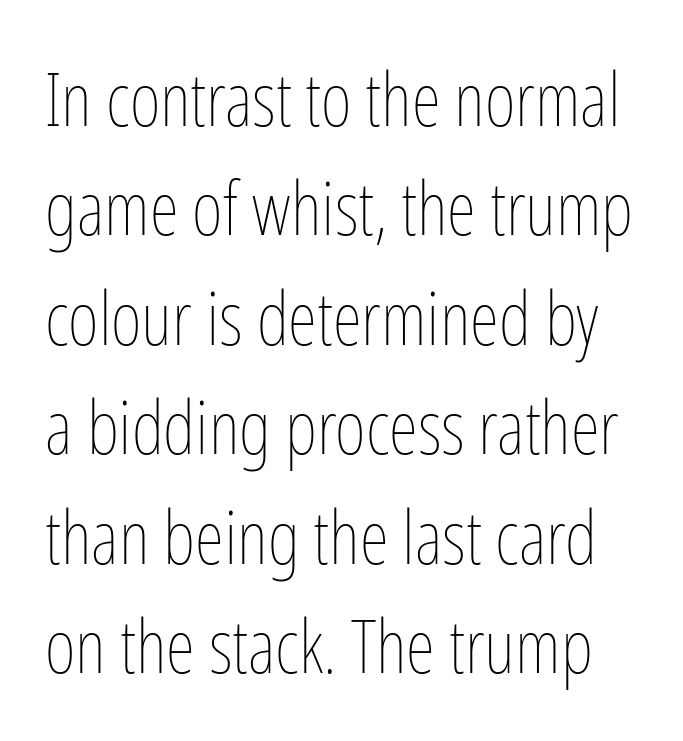
Stems and bowls with no extra thickness — not bold. Default kerning and tracking; the words read as compact shapes. This sample uses an upright cut, with every glyph sitting square on the baseline. Varying glyph widths throughout — classic text-font behaviour.
